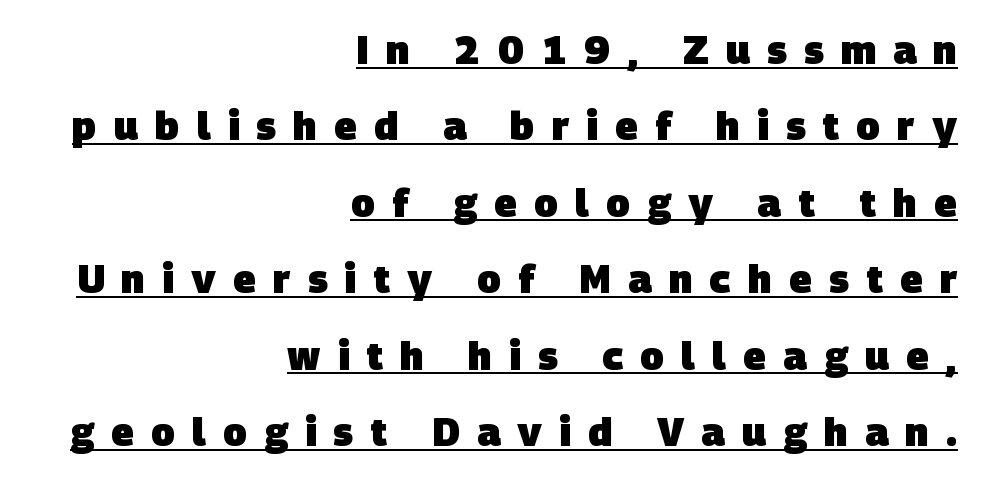
The rendering anchors every line to the right-hand side. Typographically, this falls in the sans-serif category. Character widths vary here, with narrow letters taking less room than wide ones. The lines are spread far apart with generous leading.
